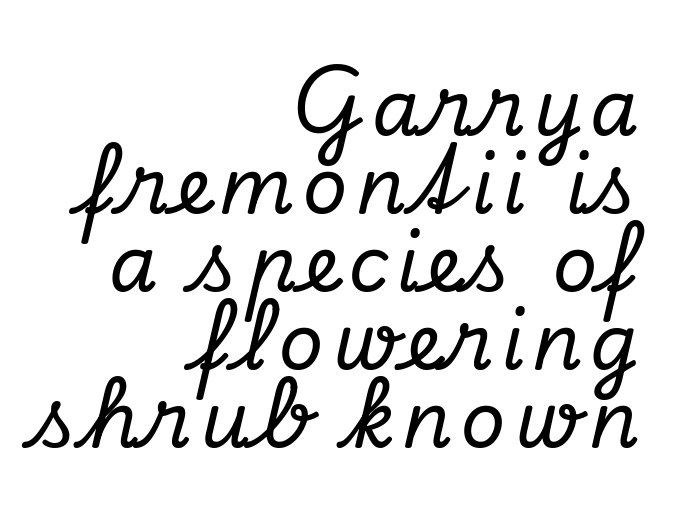
Q: Is the text italic (slanted)? A: Yes, it leans right by about 13 degrees.
Q: Is the typeface a serif or a sans-serif typeface? A: Serif.
Q: Is the text underlined? A: No.
Q: How is the paragraph aligned? A: Right-aligned.
Q: Is the spacing between lines tight, normal or loose? A: Tight.
Q: Width (condensed, normal, or wide)? A: Normal.
Q: Stroke contrast? A: Low.
Q: x-height? A: Small.
Q: Monospaced? A: No.
